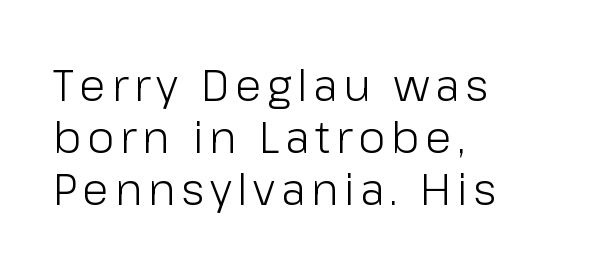
Q: Is the text bold? A: No.
Q: Is the text italic (slanted)? A: No, it is upright.
Q: Is the typeface a serif or a sans-serif typeface? A: Sans-serif.
Q: Is the text underlined? A: No.
Q: How is the paragraph aligned? A: Left-aligned.
Q: Width (condensed, normal, or wide)? A: Normal.
Q: Stroke contrast? A: Low.
Q: x-height? A: Medium.
Q: Monospaced? A: No.
